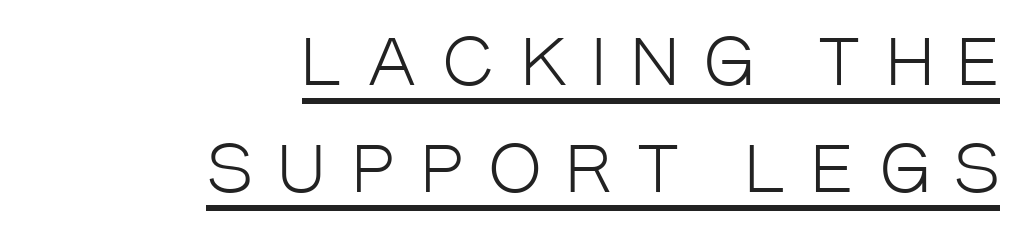
Caption: face not bold, strokes unweighted. Stroke terminals: plain, sans-serif. If you drew a line through each stem, it would be perfectly vertical. Think of a printed novel: that variable character pitch is what you see here. These lines have a slow, spaced-out rhythm from letter to letter. The line-height multiplier appears to be the usual default.
